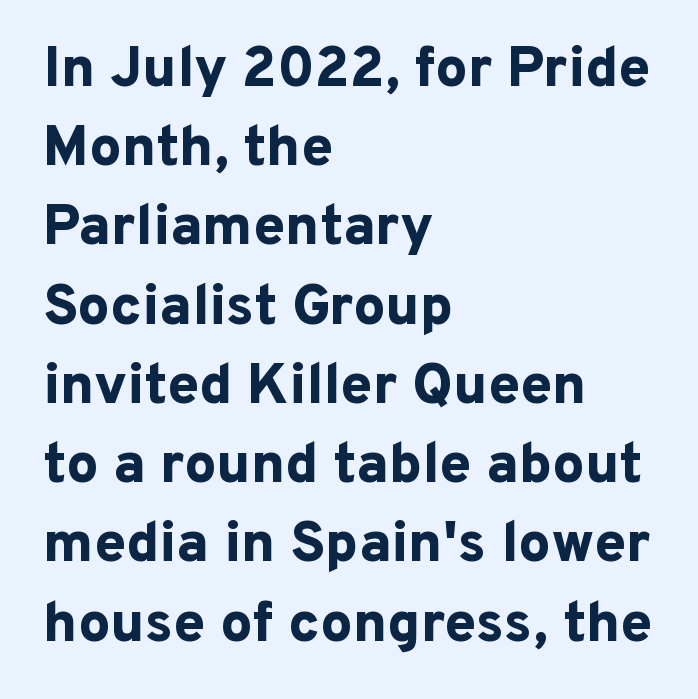
Q: Is the text bold? A: Yes.
Q: Is the text italic (slanted)? A: No, it is upright.
Q: Is the typeface a serif or a sans-serif typeface? A: Sans-serif.
Q: Is the text underlined? A: No.
Q: How is the paragraph aligned? A: Left-aligned.
Q: Is the spacing between letters normal or unusually wide? A: Normal.
Q: Is the spacing between lines tight, normal or loose? A: Normal.
Q: Width (condensed, normal, or wide)? A: Normal.
Q: Stroke contrast? A: Low.
Q: x-height? A: Medium.
Q: Monospaced? A: No.
